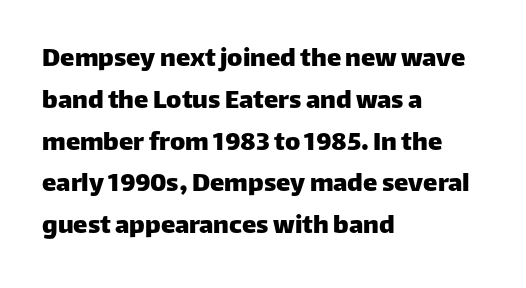
The image shows 29 px sans-serif type, upright; set left-aligned, normal line spacing (1.44x), normal letter spacing, not underlined; low stroke contrast and a large x-height.
